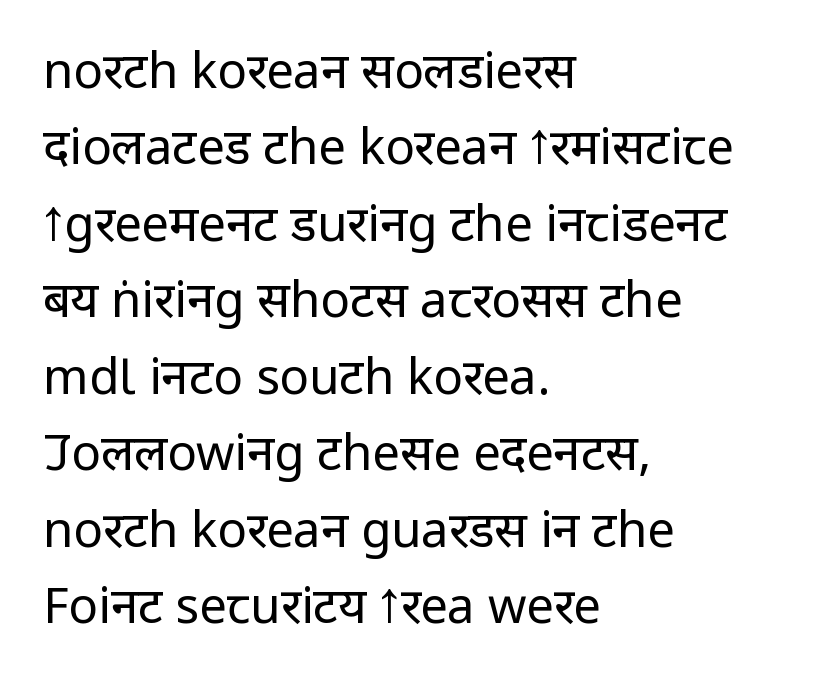
Each letter keeps its own natural width here, so spacing adapts to shape. Does the lettering tilt? It doesn't — this is upright. The face looks like a standard text weight, possibly lighter. Stroke terminals: plain, sans-serif.
